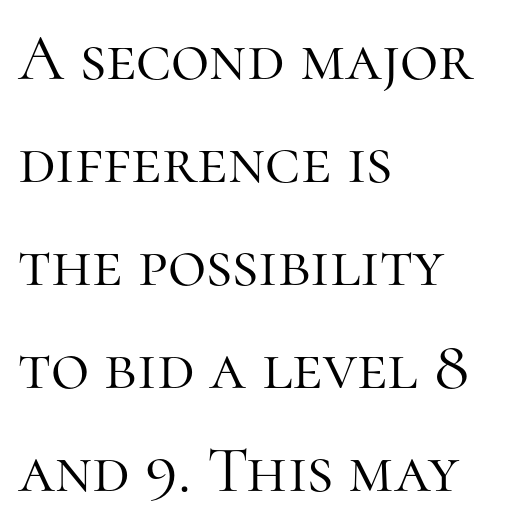
The image shows 66 px light serif type, upright; set left-aligned, normal line spacing (1.56x), normal letter spacing, not underlined; high stroke contrast and a medium x-height.
